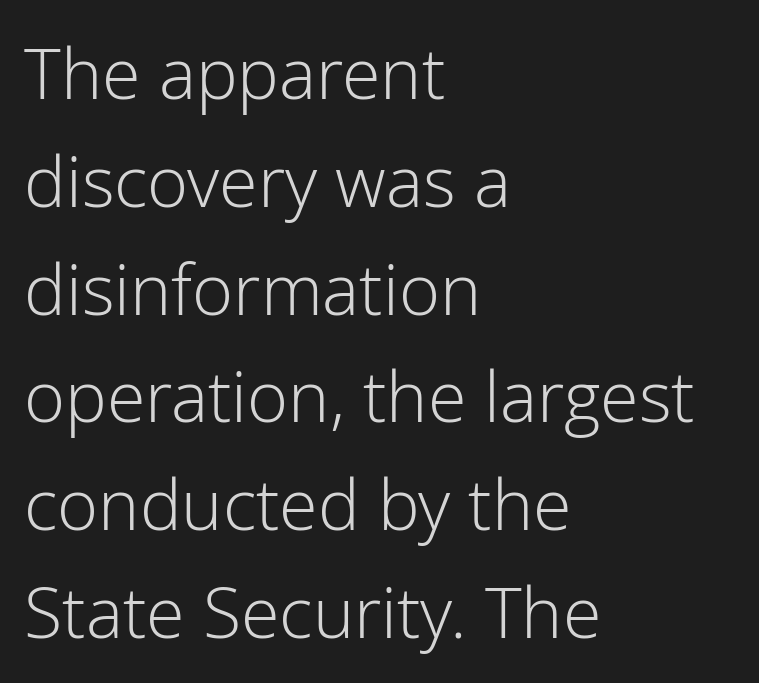
Q: Is the text bold? A: No.
Q: Is the text italic (slanted)? A: No, it is upright.
Q: Is the typeface a serif or a sans-serif typeface? A: Sans-serif.
Q: Is the text underlined? A: No.
Q: How is the paragraph aligned? A: Left-aligned.
Q: Is the spacing between letters normal or unusually wide? A: Normal.
Q: Is the spacing between lines tight, normal or loose? A: Normal.
Q: Width (condensed, normal, or wide)? A: Normal.
Q: Stroke contrast? A: Low.
Q: x-height? A: Medium.
Q: Monospaced? A: No.
